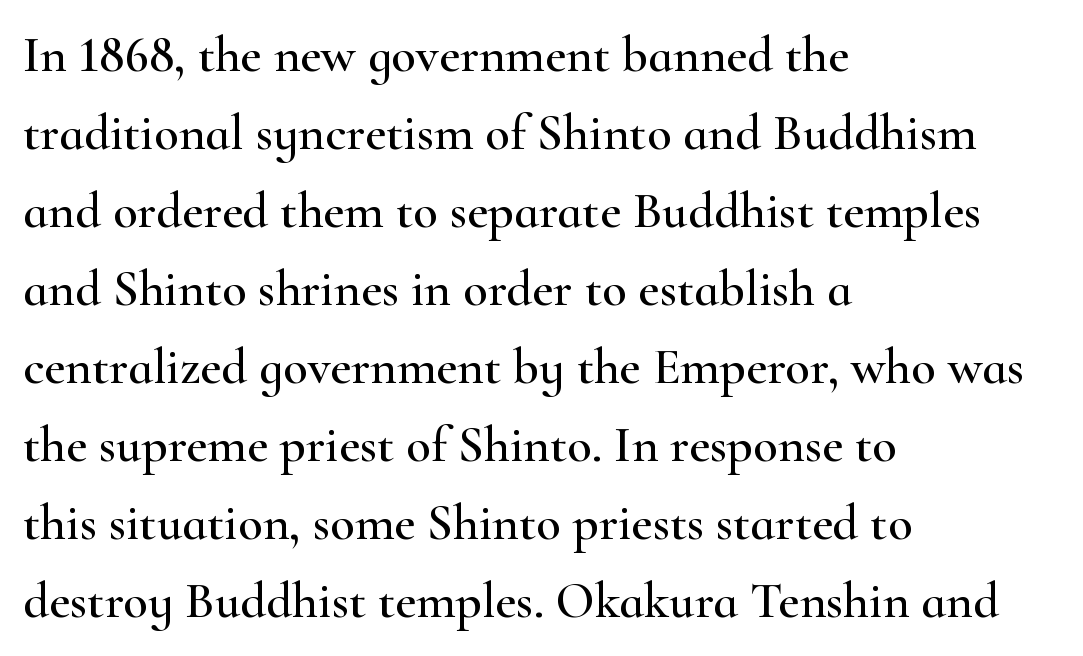
The image shows 51 px wide serif type, upright; set left-aligned, normal line spacing (1.53x), normal letter spacing, not underlined; high stroke contrast and a small x-height.
